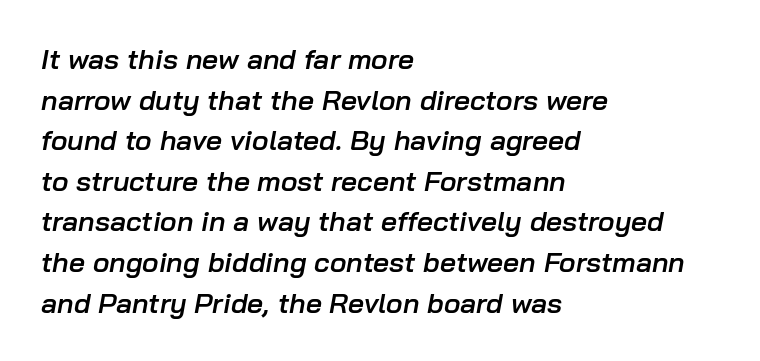
Q: Is the text bold? A: Semi-bold.
Q: Is the text italic (slanted)? A: Yes, it leans right by about 10 degrees.
Q: Is the text underlined? A: No.
Q: How is the paragraph aligned? A: Left-aligned.
Q: Is the spacing between letters normal or unusually wide? A: Normal.
Q: Is the spacing between lines tight, normal or loose? A: Normal.
Q: Width (condensed, normal, or wide)? A: Normal.
Q: Stroke contrast? A: Low.
Q: x-height? A: Medium.
Q: Monospaced? A: No.
